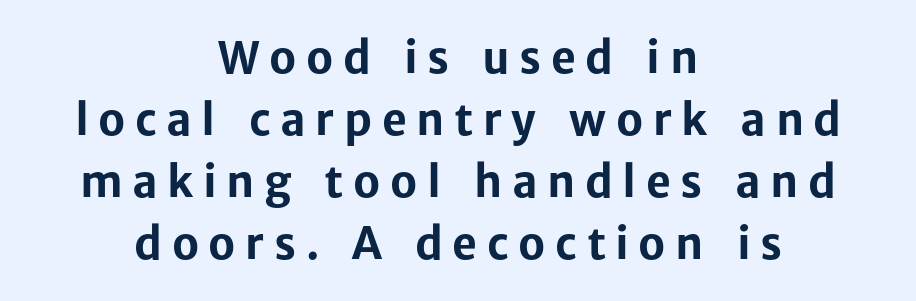
{"serif": "no", "italic": "no", "bold": "yes", "weight": "bold", "width": "normal", "stroke_contrast": "low", "x_height": "medium", "monospaced": "no", "underline": "no", "align": "center", "line_spacing": "normal", "line_spacing_ratio": 1.44, "letter_spacing": "wide", "letter_spacing_em": 0.22, "glyph_px": 43}
